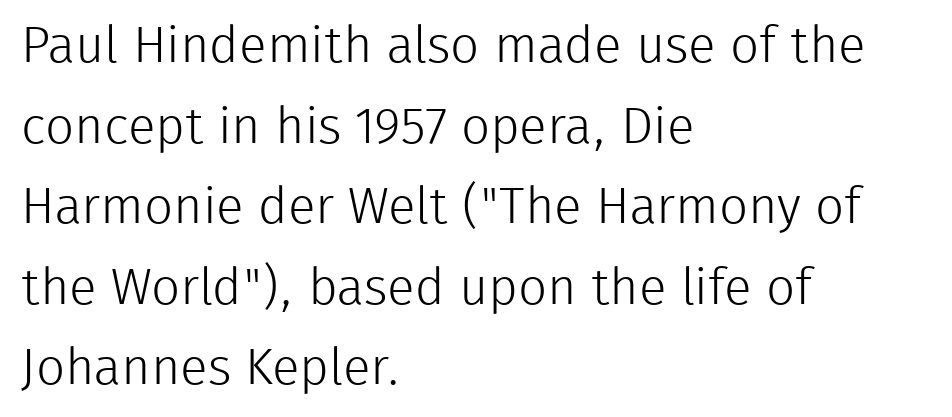
The image shows 51 px light sans-serif type, upright; set left-aligned, normal line spacing (1.58x), normal letter spacing, not underlined; low stroke contrast and a medium x-height.
